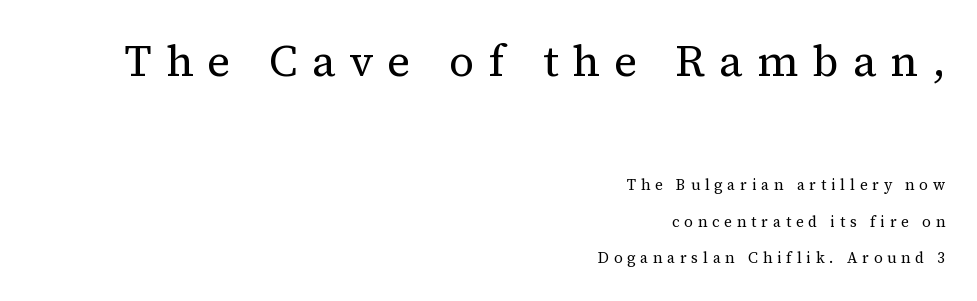
The lines in this sample share a right terminus and differ only in where they begin. Do the letters lean? They stand straight. There is plenty of visible air inserted between adjacent glyphs. The font is comparable to plain body text, perhaps lighter. To sum up the face: it has serifs.
